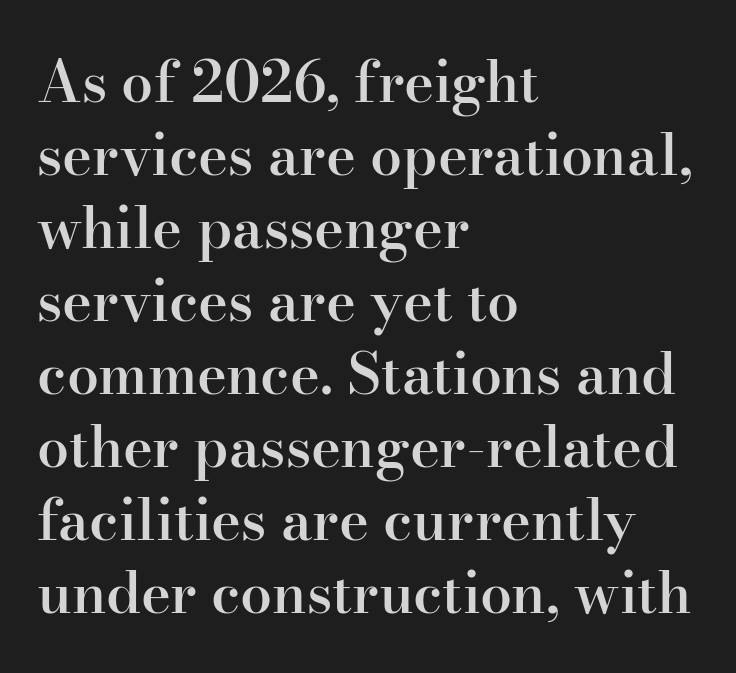
{"serif": "yes", "italic": "no", "bold": "semi", "weight": "semibold", "width": "normal", "stroke_contrast": "high", "x_height": "small", "monospaced": "no", "underline": "no", "align": "left", "line_spacing": "normal", "line_spacing_ratio": 1.28, "letter_spacing": "normal", "letter_spacing_em": 0.0, "glyph_px": 57}
